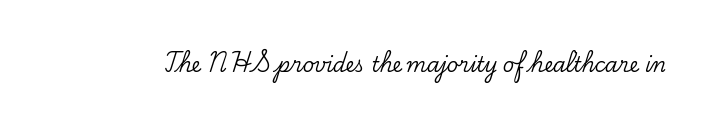
{"underline": "no", "letter_spacing": "normal", "letter_spacing_em": 0.0, "glyph_px": 20}
